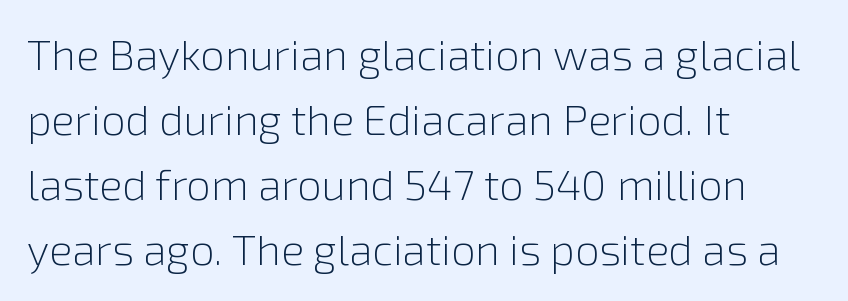
{"serif": "no", "italic": "no", "bold": "no", "weight": "light", "width": "normal", "stroke_contrast": "low", "x_height": "medium", "monospaced": "no", "underline": "no", "align": "left", "line_spacing": "normal", "line_spacing_ratio": 1.51, "letter_spacing": "normal", "letter_spacing_em": 0.0, "glyph_px": 43}
